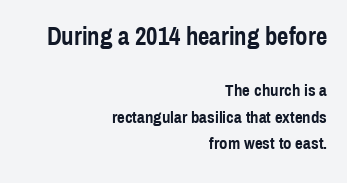
Q: Is the text bold? A: Yes.
Q: Is the text italic (slanted)? A: No, it is upright.
Q: Is the text underlined? A: No.
Q: How is the paragraph aligned? A: Right-aligned.
Q: Is the spacing between letters normal or unusually wide? A: Normal.
Q: Is the spacing between lines tight, normal or loose? A: Normal.
Q: Which block of text is set in a larger size, the first (top) or the second (bottom)? A: The first (top) one.
